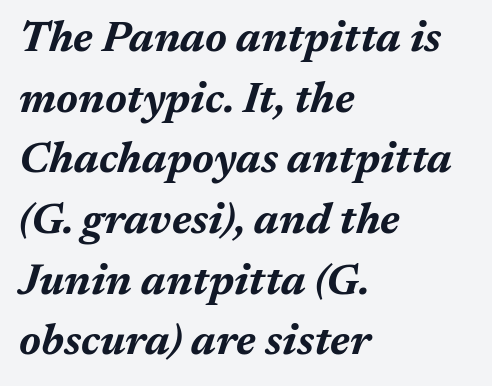
Q: Is the text bold? A: Yes.
Q: Is the text italic (slanted)? A: Yes, it leans right by about 17 degrees.
Q: Is the text underlined? A: No.
Q: How is the paragraph aligned? A: Left-aligned.
Q: Is the spacing between letters normal or unusually wide? A: Normal.
Q: Is the spacing between lines tight, normal or loose? A: Normal.
Q: Width (condensed, normal, or wide)? A: Normal.
Q: Stroke contrast? A: Medium.
Q: x-height? A: Medium.
Q: Monospaced? A: No.
